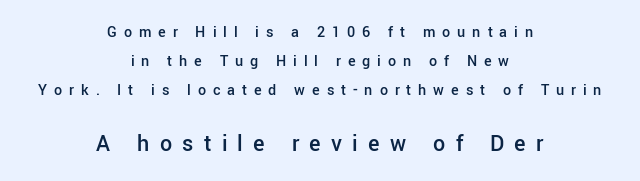
You could only call the tracking loose — the letters float apart. These lines carry some extra weight — a demibold, not a full bold. Horizontally, the lines are justified to the midpoint only. A clean baseline with only descenders dipping below it. The second block has been scaled up relative to the first.
